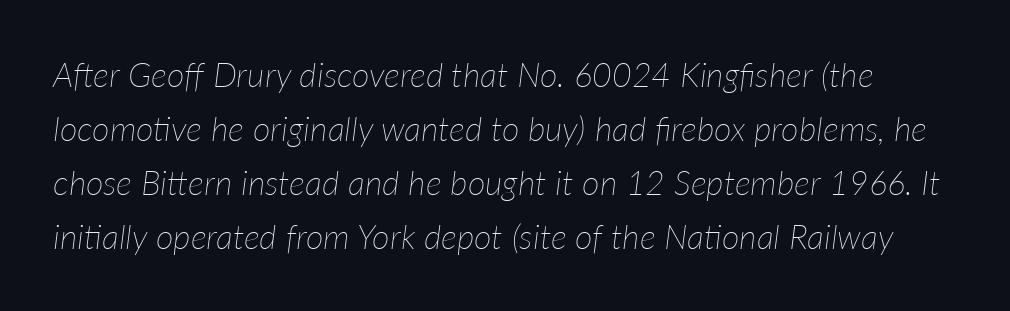
The image shows 34 px thin type, italic (leaning right); set normal line spacing (1.59x), normal letter spacing, not underlined; low stroke contrast and a medium x-height.
